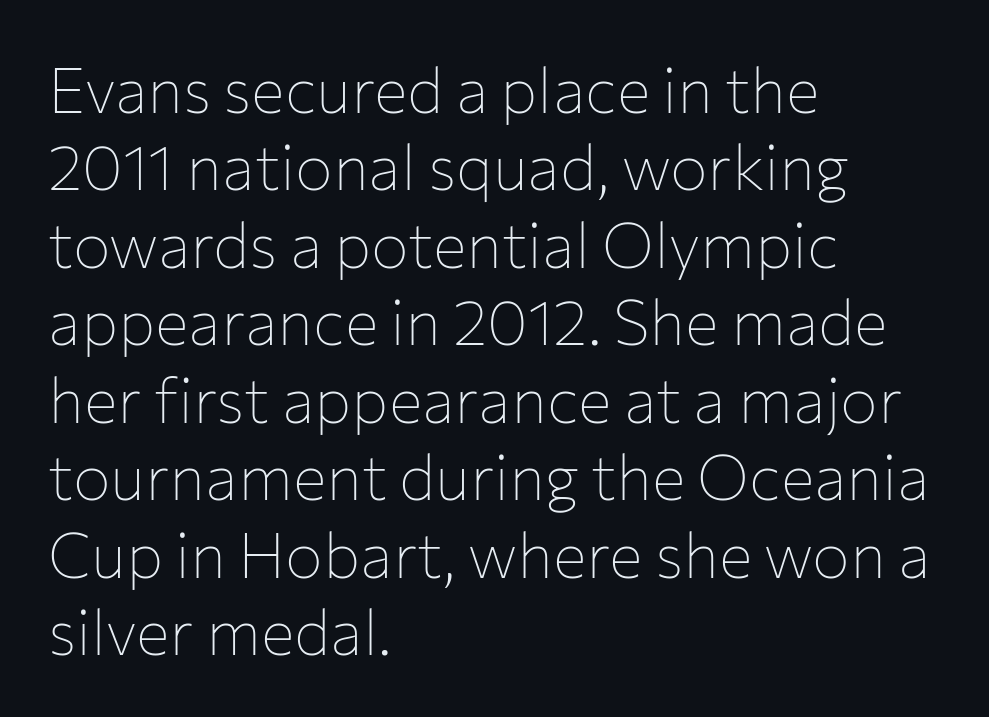
Unmarked baselines from the first word to the last. Caption: face not bold, strokes unweighted. Serif or sans? Sans — the stroke terminals are bare. Varying glyph widths throughout — classic text-font behaviour. Line starts are locked; line ends wander.
